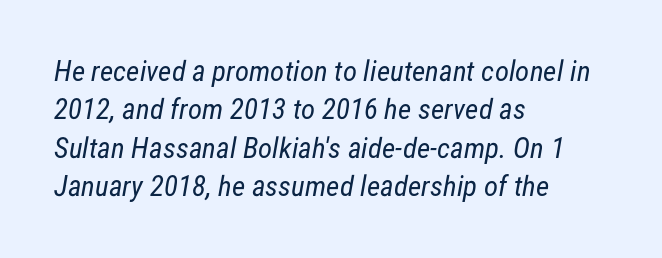
Q: Is the text bold? A: No.
Q: Is the typeface a serif or a sans-serif typeface? A: Sans-serif.
Q: Is the text underlined? A: No.
Q: How is the paragraph aligned? A: Left-aligned.
Q: Is the spacing between letters normal or unusually wide? A: Normal.
Q: Is the spacing between lines tight, normal or loose? A: Normal.
Q: Width (condensed, normal, or wide)? A: Condensed.
Q: Stroke contrast? A: Low.
Q: x-height? A: Medium.
Q: Monospaced? A: No.
